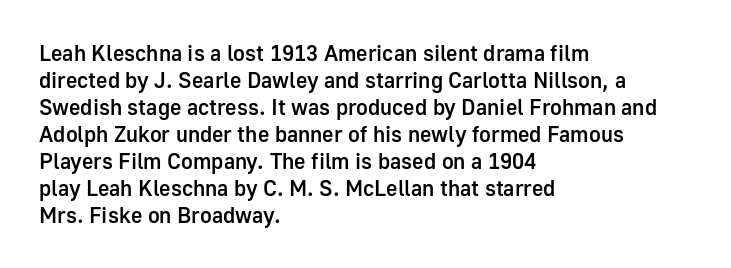
Q: Is the text bold? A: Semi-bold.
Q: Is the text italic (slanted)? A: No, it is upright.
Q: Is the text underlined? A: No.
Q: How is the paragraph aligned? A: Left-aligned.
Q: Is the spacing between letters normal or unusually wide? A: Normal.
